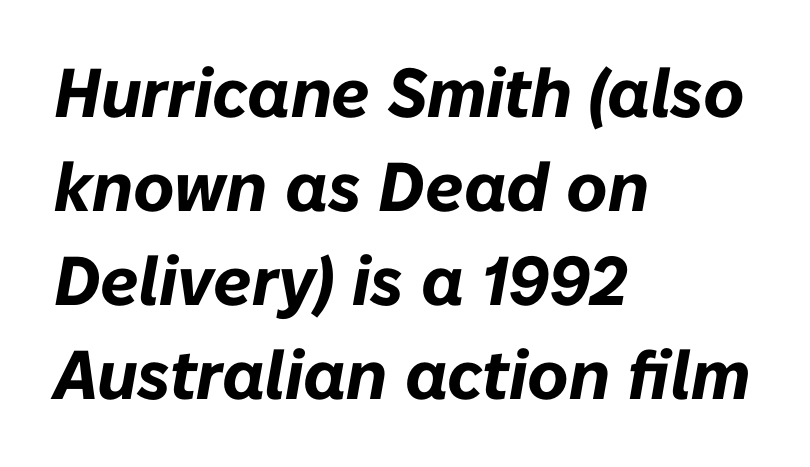
Q: Is the text bold? A: Yes.
Q: Is the text italic (slanted)? A: Yes, it leans right by about 10 degrees.
Q: Is the text underlined? A: No.
Q: How is the paragraph aligned? A: Left-aligned.
Q: Is the spacing between letters normal or unusually wide? A: Normal.
Q: Is the spacing between lines tight, normal or loose? A: Normal.
Q: Width (condensed, normal, or wide)? A: Normal.
Q: Stroke contrast? A: Low.
Q: x-height? A: Medium.
Q: Monospaced? A: No.
